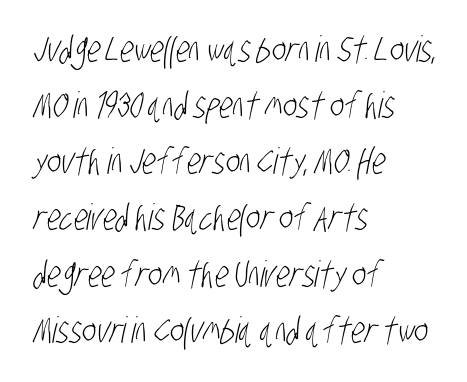
This sample has the flowing, uneven cadence of proportional lettering. Quick note: interline space is typical. The weight tops out at a normal text grade. The tracking reads as untouched default to a designer's eye. The rendering shows plain stroke endings on the letterforms — a sans-serif design. The space beneath each line is pristine and unruled.
